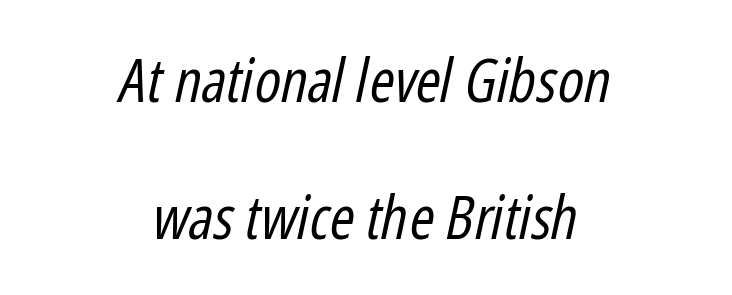
{"italic": "yes", "lean": "right", "slant_degrees": 12, "bold": "no", "weight": "regular", "width": "condensed", "stroke_contrast": "low", "x_height": "medium", "monospaced": "no", "underline": "no", "align": "center", "line_spacing": "loose", "line_spacing_ratio": 2.29, "letter_spacing": "normal", "letter_spacing_em": 0.0, "glyph_px": 60}
